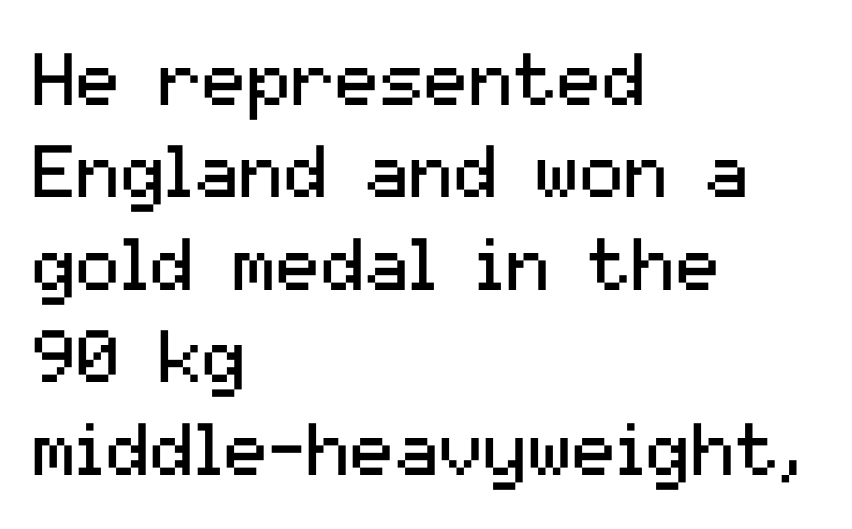
Q: Is the text bold? A: No.
Q: Is the text italic (slanted)? A: No, it is upright.
Q: Is the typeface a serif or a sans-serif typeface? A: Sans-serif.
Q: Is the text underlined? A: No.
Q: How is the paragraph aligned? A: Left-aligned.
Q: Is the spacing between letters normal or unusually wide? A: Normal.
Q: Is the spacing between lines tight, normal or loose? A: Normal.
Q: Width (condensed, normal, or wide)? A: Normal.
Q: Stroke contrast? A: Medium.
Q: x-height? A: Medium.
Q: Monospaced? A: No.
